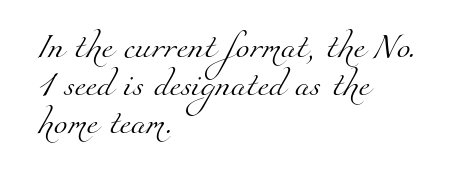
Q: Is the text bold? A: No.
Q: Is the text underlined? A: No.
Q: How is the paragraph aligned? A: Left-aligned.
Q: Is the spacing between letters normal or unusually wide? A: Normal.
Q: Is the spacing between lines tight, normal or loose? A: Normal.
